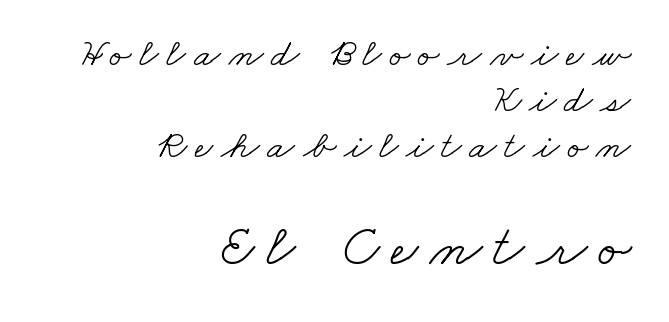
Q: Is the text bold? A: No.
Q: Is the typeface a serif or a sans-serif typeface? A: Serif.
Q: Is the text underlined? A: No.
Q: How is the paragraph aligned? A: Right-aligned.
Q: Is the spacing between lines tight, normal or loose? A: Tight.
Q: Which block of text is set in a larger size, the first (top) or the second (bottom)? A: The second (bottom) one.
Q: Width (condensed, normal, or wide)? A: Wide.
Q: Stroke contrast? A: Low.
Q: x-height? A: Small.
Q: Monospaced? A: No.
